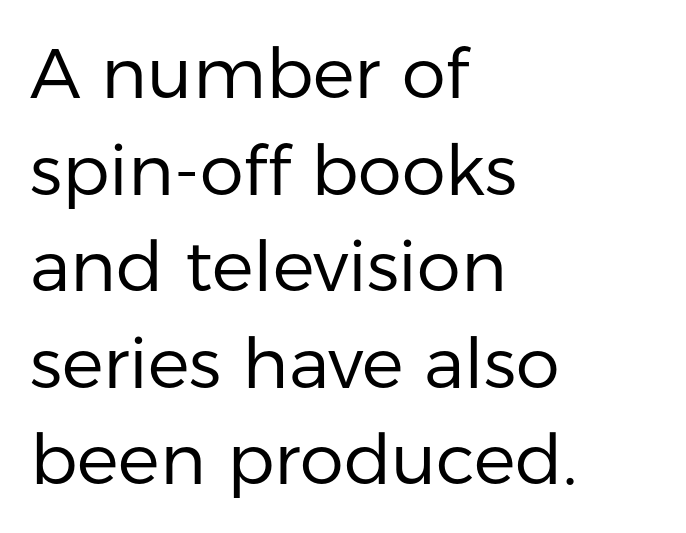
{"serif": "no", "italic": "no", "bold": "no", "weight": "regular", "width": "normal", "stroke_contrast": "low", "x_height": "medium", "monospaced": "no", "underline": "no", "align": "left", "line_spacing": "normal", "line_spacing_ratio": 1.38, "letter_spacing": "normal", "letter_spacing_em": 0.0, "glyph_px": 70}
